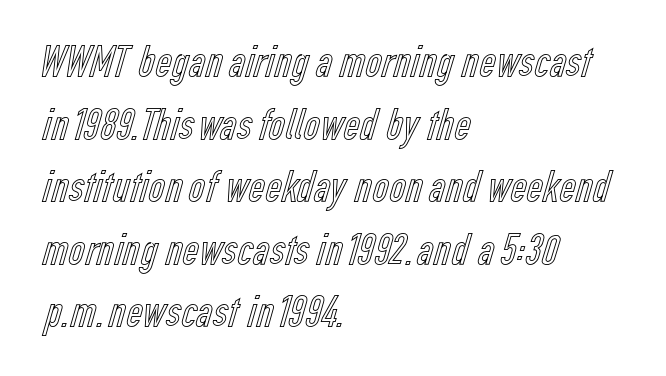
The leading is moderate, giving the passage an even texture. This sample is left-justified, so line endings fall wherever the words run out. Character widths vary here, with narrow letters taking less room than wide ones. Honestly, the letter spacing is just normal — you wouldn't notice it.
